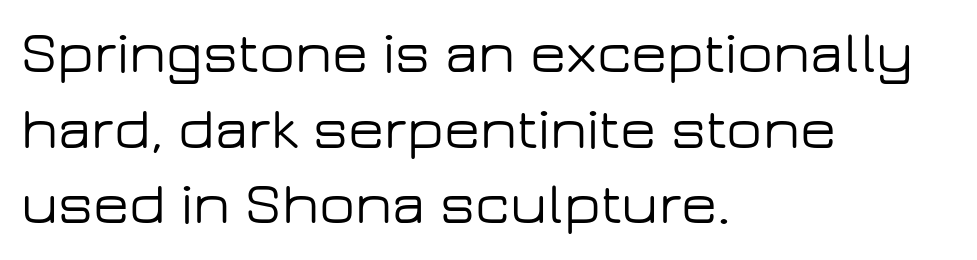
The image shows 59 px wide sans-serif type, upright; set left-aligned, normal line spacing (1.28x), normal letter spacing, not underlined; low stroke contrast and a medium x-height.
